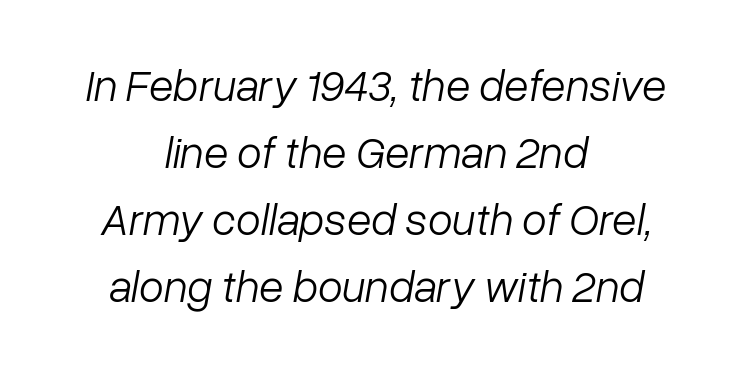
Q: Is the text bold? A: No.
Q: Is the text italic (slanted)? A: Yes, it leans right by about 10 degrees.
Q: Is the text underlined? A: No.
Q: How is the paragraph aligned? A: Centered.
Q: Is the spacing between letters normal or unusually wide? A: Normal.
Q: Is the spacing between lines tight, normal or loose? A: Normal.
Q: Width (condensed, normal, or wide)? A: Normal.
Q: Stroke contrast? A: Low.
Q: x-height? A: Medium.
Q: Monospaced? A: No.
